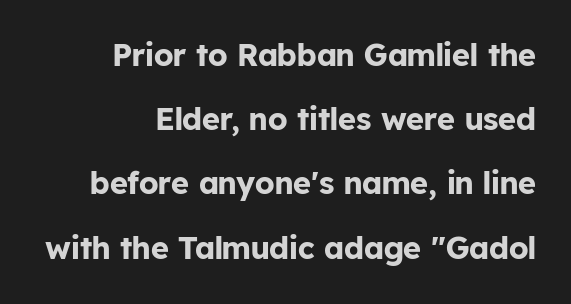
Q: Is the text bold? A: Yes.
Q: Is the text italic (slanted)? A: No, it is upright.
Q: Is the typeface a serif or a sans-serif typeface? A: Sans-serif.
Q: Is the text underlined? A: No.
Q: How is the paragraph aligned? A: Right-aligned.
Q: Is the spacing between letters normal or unusually wide? A: Normal.
Q: Is the spacing between lines tight, normal or loose? A: Loose.
Q: Width (condensed, normal, or wide)? A: Normal.
Q: Stroke contrast? A: Low.
Q: x-height? A: Medium.
Q: Monospaced? A: No.
